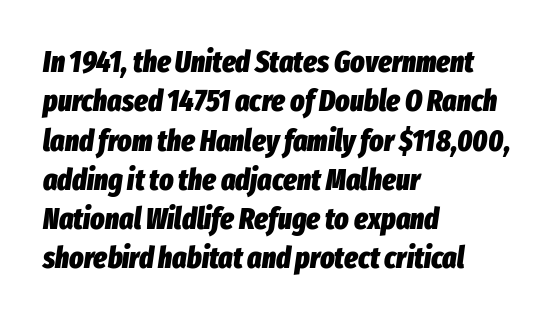
The paragraph has a hard left edge and a soft right edge. The specimen reads as italic at a glance. No word sits above an underline. The passage shown stacks its lines at a standard gap.
